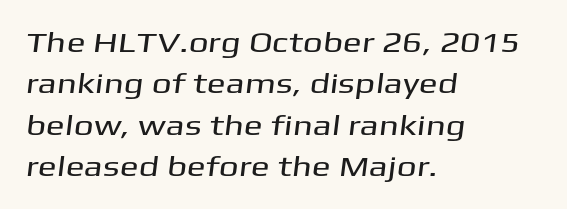
This sample uses a sans-serif face. The passage shown stacks its lines at a standard gap. A classic flush-left, rag-right setting is used for this passage. Note the varied advance widths — an 'i' is clearly narrower than an 'm'.
